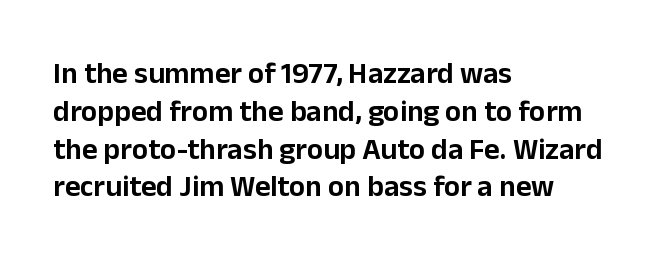
This sample has the flowing, uneven cadence of proportional lettering. Is there much room between lines? A standard amount, neither cramped nor airy. Nope, not italic — everything's standing straight. Type without underlining. Does the type have serifs? No, each stem ends abruptly.
